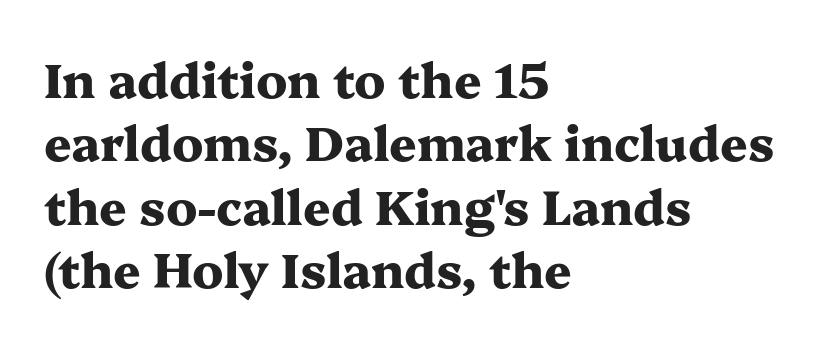
Short note: letters normally spaced. The paragraph shown leans on its left margin. Notice how the stems are strictly vertical — no italics here. The face used here is proportionally spaced, like ordinary book or web type. The face used here is seriffed, in the tradition of book romans. The lines sit at an ordinary, default distance from one another.
